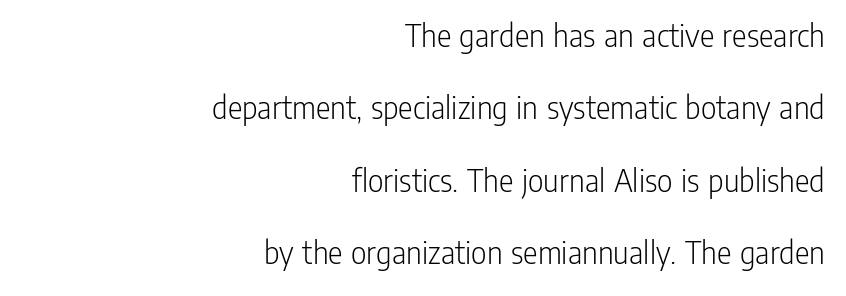
Q: Is the text bold? A: No.
Q: Is the text italic (slanted)? A: No, it is upright.
Q: Is the typeface a serif or a sans-serif typeface? A: Sans-serif.
Q: Is the text underlined? A: No.
Q: How is the paragraph aligned? A: Right-aligned.
Q: Is the spacing between letters normal or unusually wide? A: Normal.
Q: Is the spacing between lines tight, normal or loose? A: Loose.
Q: Width (condensed, normal, or wide)? A: Condensed.
Q: Stroke contrast? A: Low.
Q: x-height? A: Medium.
Q: Monospaced? A: No.
